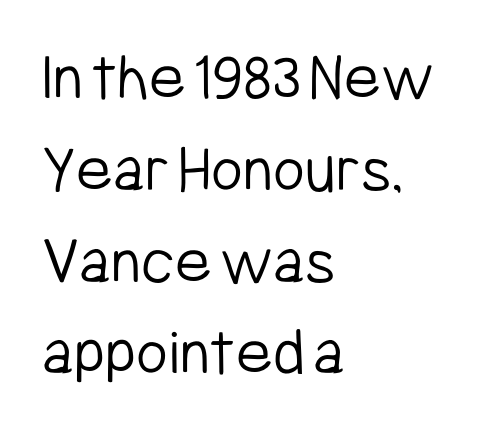
{"serif": "no", "italic": "no", "bold": "no", "weight": "light", "width": "condensed", "stroke_contrast": "low", "x_height": "medium", "monospaced": "no", "underline": "no", "align": "left", "line_spacing": "normal", "line_spacing_ratio": 1.33, "letter_spacing": "normal", "letter_spacing_em": 0.0, "glyph_px": 69}
